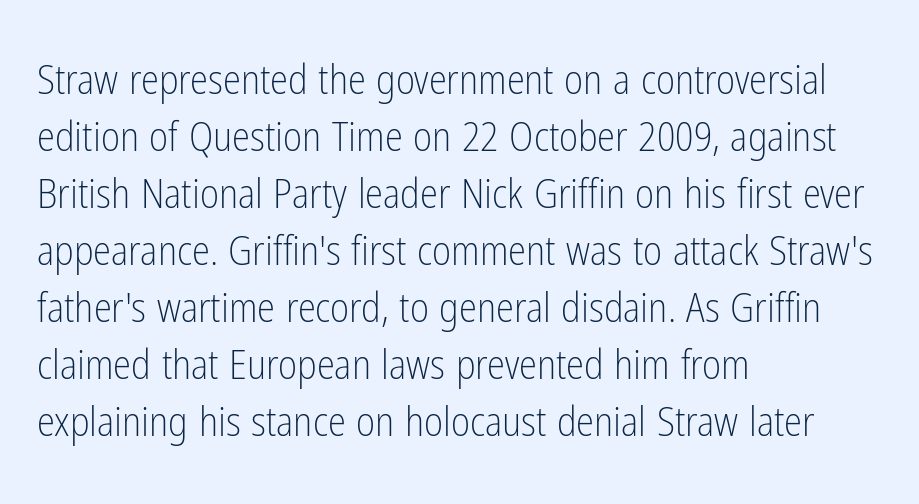
The image shows 41 px light, condensed sans-serif type, upright; set left-aligned, normal line spacing (1.39x), normal letter spacing, not underlined; low stroke contrast and a medium x-height.
